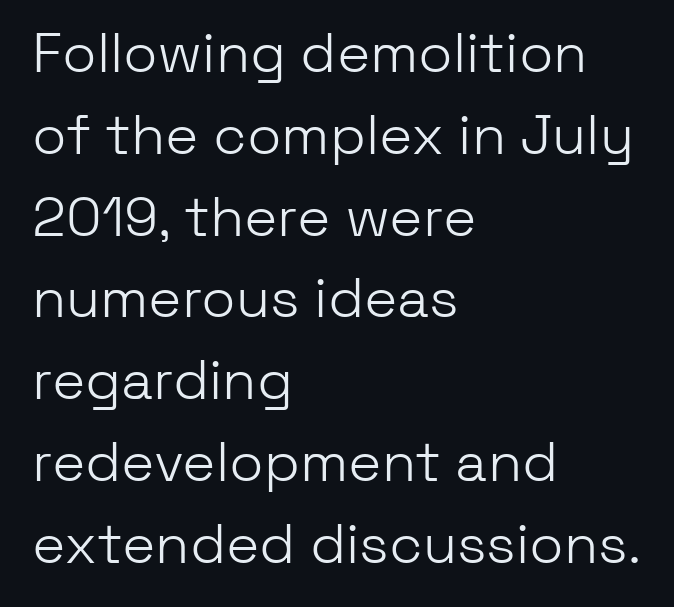
The image shows 56 px light sans-serif type, upright; set left-aligned, normal line spacing (1.46x), normal letter spacing, not underlined; low stroke contrast and a medium x-height.
